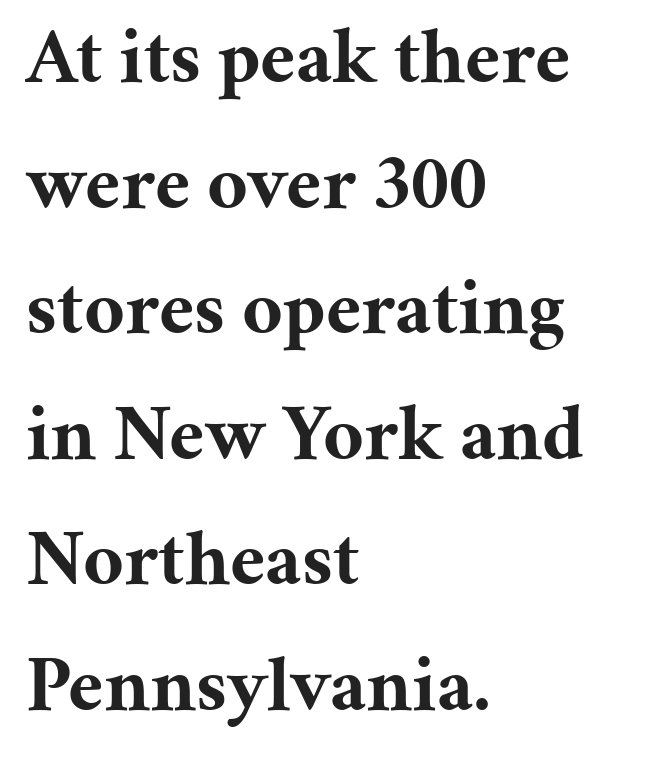
On the weight axis this lands at bold, roughly 700. Serifs: yes, visible at the terminals of the letterforms. Posture: upright roman. Between one letter and the next there's only the usual sliver of space. Clear beneath every line of the passage. The lines are quadded left.
